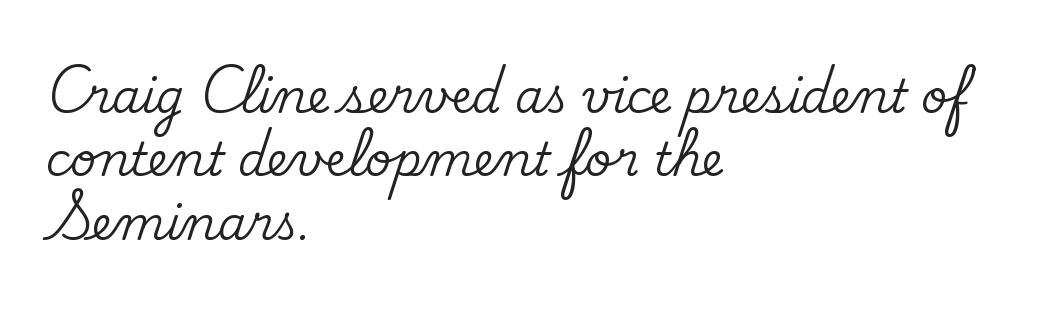
Q: Is the text italic (slanted)? A: Yes.
Q: Is the text underlined? A: No.
Q: How is the paragraph aligned? A: Left-aligned.
Q: Is the spacing between letters normal or unusually wide? A: Normal.
Q: Is the spacing between lines tight, normal or loose? A: Normal.
Q: Width (condensed, normal, or wide)? A: Normal.
Q: Stroke contrast? A: Medium.
Q: x-height? A: Small.
Q: Monospaced? A: No.
